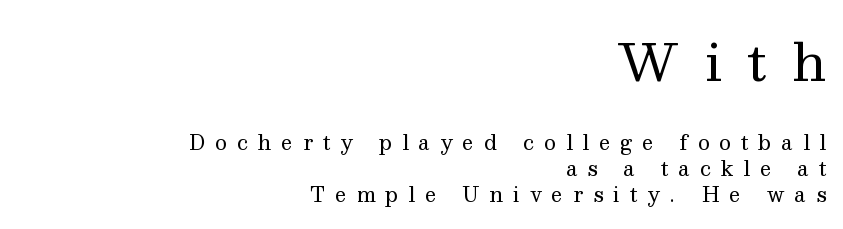
{"serif": "yes", "italic": "no", "bold": "no", "weight": "regular", "width": "normal", "stroke_contrast": "medium", "x_height": "medium", "monospaced": "no", "underline": "no", "align": "right", "line_spacing": "normal", "line_spacing_ratio": 1.31, "letter_spacing": "wide", "letter_spacing_em": 0.5, "larger_block": "first", "size_ratio": 2.55, "glyph_px": 51}
